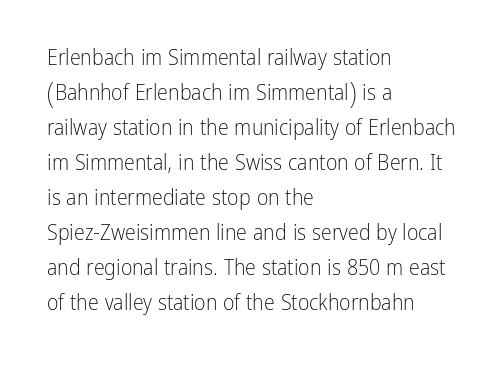
The image shows 22 px text type, upright; set left-aligned, normal line spacing (1.59x), normal letter spacing, not underlined.
